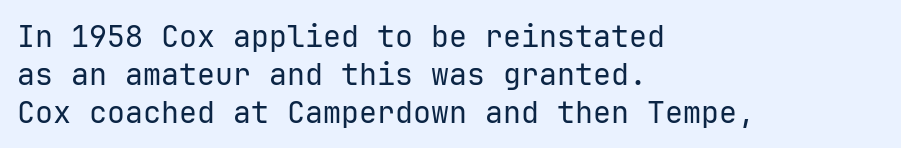
The image shows 30 px regular-weight sans-serif type, upright, monospaced; set left-aligned, normal line spacing (1.27x), normal letter spacing, not underlined; low stroke contrast and a medium x-height.
